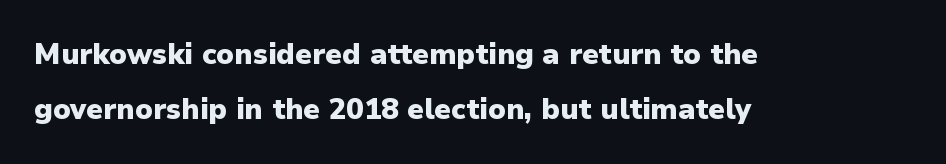
Q: Is the text bold? A: Yes.
Q: Is the text italic (slanted)? A: No, it is upright.
Q: Is the typeface a serif or a sans-serif typeface? A: Sans-serif.
Q: Is the text underlined? A: No.
Q: How is the paragraph aligned? A: Left-aligned.
Q: Is the spacing between letters normal or unusually wide? A: Normal.
Q: Width (condensed, normal, or wide)? A: Normal.
Q: Stroke contrast? A: Low.
Q: x-height? A: Medium.
Q: Monospaced? A: No.
